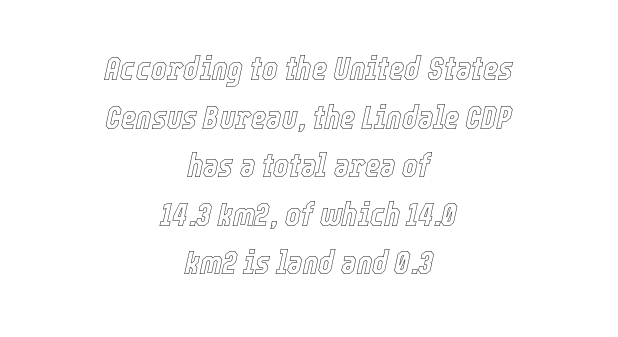
Q: Is the text italic (slanted)? A: Yes, it leans right by about 12 degrees.
Q: Is the text underlined? A: No.
Q: How is the paragraph aligned? A: Centered.
Q: Is the spacing between letters normal or unusually wide? A: Normal.
Q: Is the spacing between lines tight, normal or loose? A: Normal.
Q: Width (condensed, normal, or wide)? A: Condensed.
Q: x-height? A: Medium.
Q: Monospaced? A: No.
